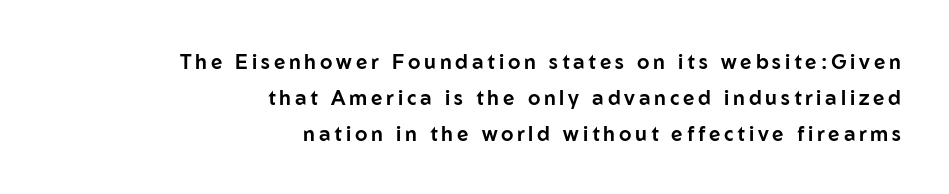
Q: Is the text italic (slanted)? A: No, it is upright.
Q: Is the text underlined? A: No.
Q: How is the paragraph aligned? A: Right-aligned.
